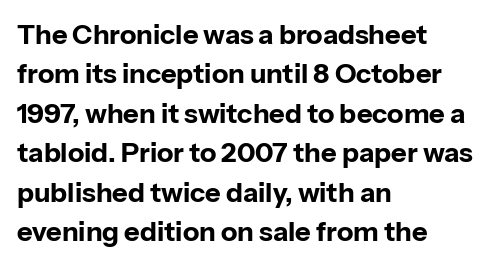
Q: Is the text bold? A: Yes.
Q: Is the text italic (slanted)? A: No, it is upright.
Q: Is the text underlined? A: No.
Q: How is the paragraph aligned? A: Left-aligned.
Q: Is the spacing between letters normal or unusually wide? A: Normal.
Q: Is the spacing between lines tight, normal or loose? A: Normal.
